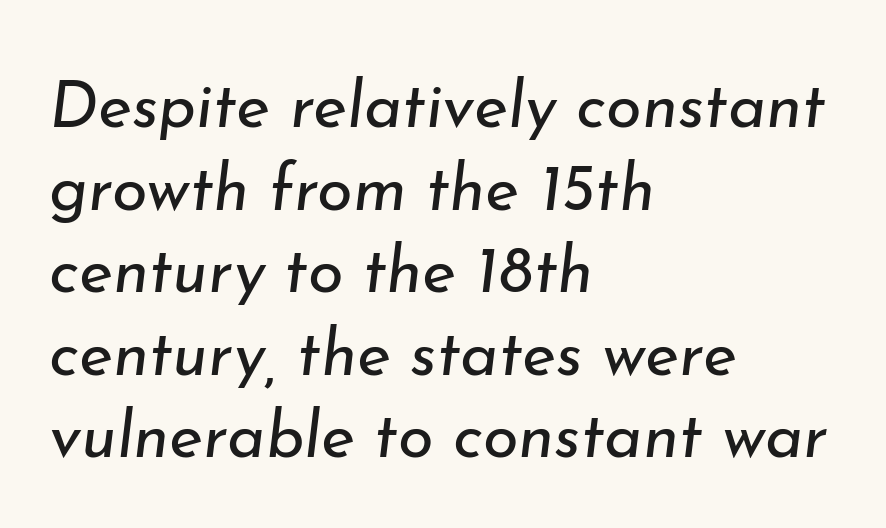
{"italic": "yes", "lean": "right", "slant_degrees": 7, "bold": "no", "weight": "regular", "width": "normal", "stroke_contrast": "low", "x_height": "small", "monospaced": "no", "underline": "no", "align": "left", "line_spacing": "normal", "line_spacing_ratio": 1.27, "letter_spacing": "normal", "letter_spacing_em": 0.0, "glyph_px": 65}
